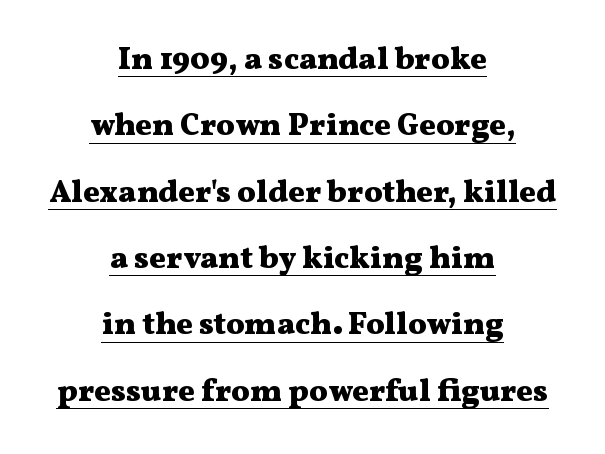
Q: Is the text bold? A: Yes.
Q: Is the text italic (slanted)? A: No, it is upright.
Q: Is the typeface a serif or a sans-serif typeface? A: Serif.
Q: Is the text underlined? A: Yes.
Q: How is the paragraph aligned? A: Centered.
Q: Is the spacing between letters normal or unusually wide? A: Normal.
Q: Is the spacing between lines tight, normal or loose? A: Loose.
Q: Width (condensed, normal, or wide)? A: Wide.
Q: Stroke contrast? A: Medium.
Q: x-height? A: Medium.
Q: Monospaced? A: No.
